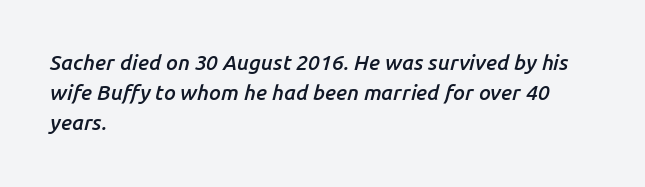
Q: Is the text bold? A: Semi-bold.
Q: Is the text italic (slanted)? A: Yes, it leans right by about 14 degrees.
Q: Is the text underlined? A: No.
Q: How is the paragraph aligned? A: Left-aligned.
Q: Is the spacing between letters normal or unusually wide? A: Normal.
Q: Is the spacing between lines tight, normal or loose? A: Normal.
